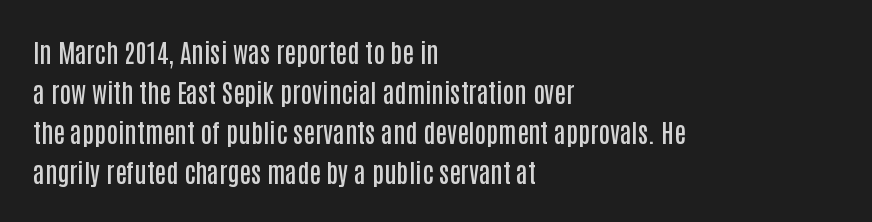
The image shows 26 px text type, upright; set left-aligned, normal line spacing (1.54x), normal letter spacing, not underlined.
